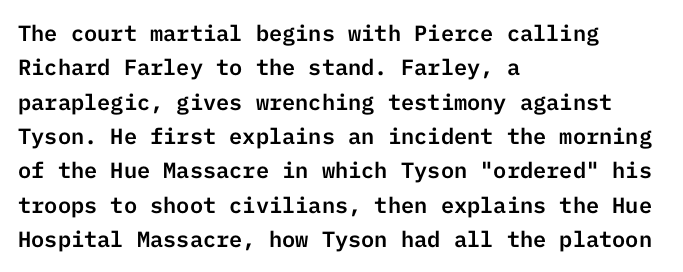
Teacher's note: observe the even left margin — that is flush-left alignment. The passage shown has conventional tracking throughout. It's the straight-up-and-down kind of type. The block of text has a typical density, with ordinary space between rows. The area under the type is left untouched.
